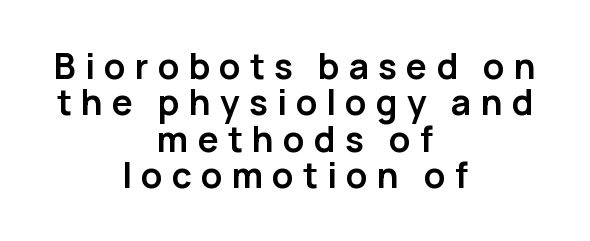
{"serif": "no", "italic": "no", "bold": "yes", "weight": "semibold", "width": "normal", "stroke_contrast": "low", "x_height": "medium", "monospaced": "no", "underline": "no", "align": "center", "line_spacing": "tight", "line_spacing_ratio": 1.04, "letter_spacing": "wide", "letter_spacing_em": 0.26, "glyph_px": 35}
